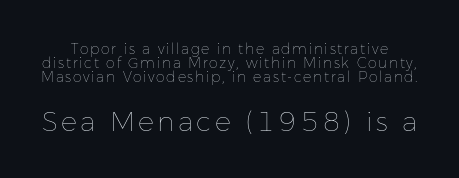
Q: Is the text bold? A: No.
Q: Is the text italic (slanted)? A: No, it is upright.
Q: Is the text underlined? A: No.
Q: Is the spacing between lines tight, normal or loose? A: Tight.
Q: Which block of text is set in a larger size, the first (top) or the second (bottom)? A: The second (bottom) one.
